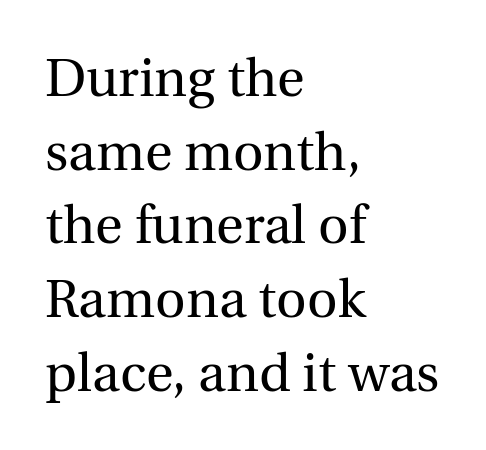
You could not count columns in this text — the font is proportionally spaced. Line starts are locked; line ends wander. Nothing heavy about these letters — not bold at all. The block of text has a typical density, with ordinary space between rows. What stands out about the letter spacing? Nothing — it is the standard amount. Unlike italic type, these characters show no tilt at all.
